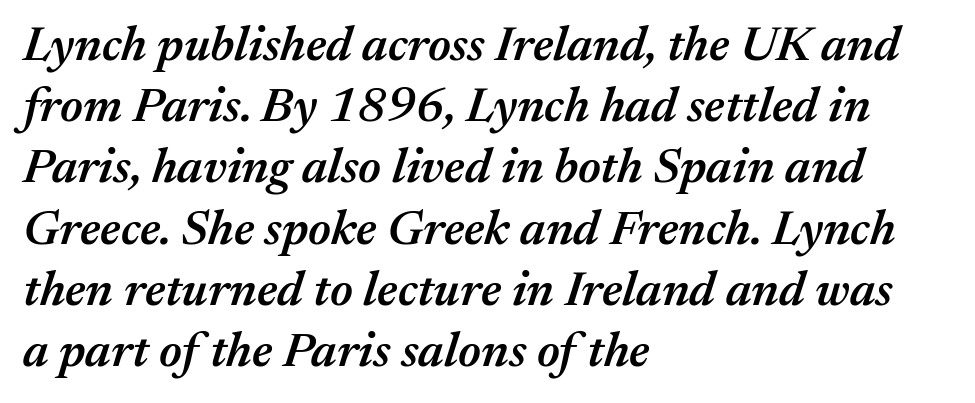
Q: Is the text bold? A: Semi-bold.
Q: Is the text italic (slanted)? A: Yes, it leans right by about 17 degrees.
Q: Is the text underlined? A: No.
Q: How is the paragraph aligned? A: Left-aligned.
Q: Is the spacing between letters normal or unusually wide? A: Normal.
Q: Is the spacing between lines tight, normal or loose? A: Normal.
Q: Width (condensed, normal, or wide)? A: Normal.
Q: Stroke contrast? A: Medium.
Q: x-height? A: Medium.
Q: Monospaced? A: No.
